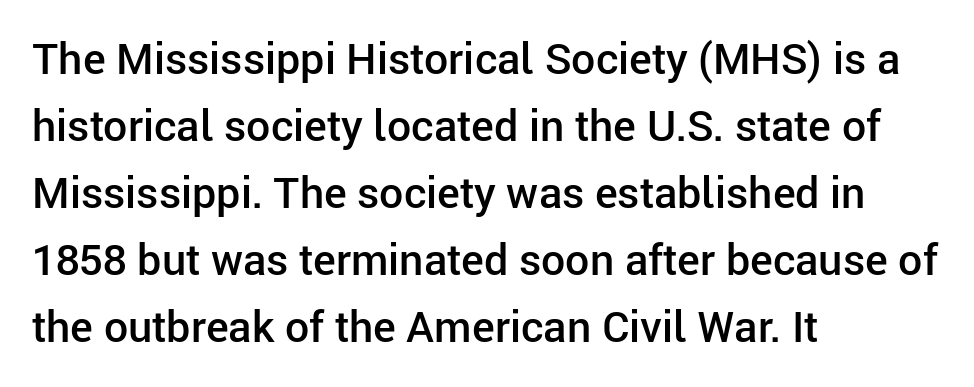
I'd describe the lettering as semibold — firm but not a full bold. Tracking here is standard; glyphs follow each other at the usual distance. The typography opts for an upright posture over an oblique one. A bare baseline throughout the passage.
